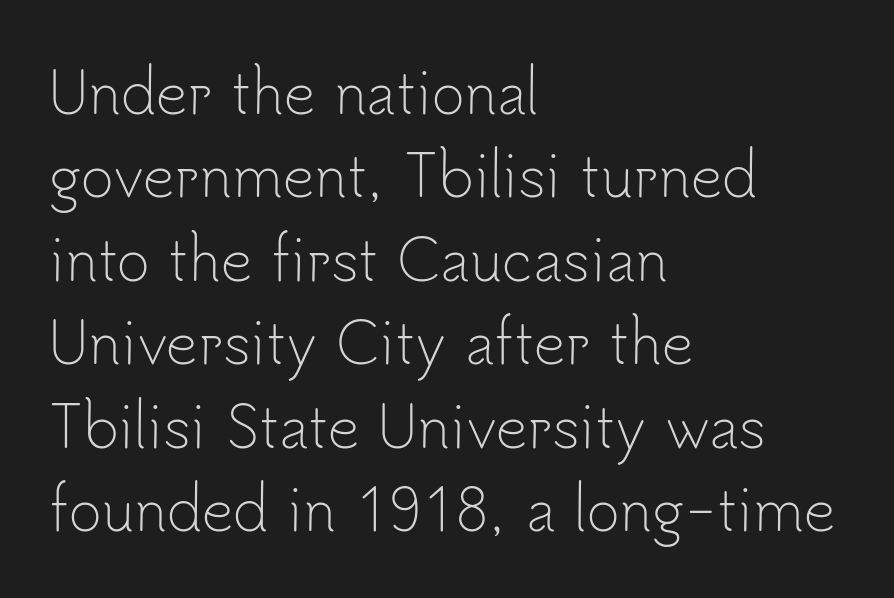
Q: Is the text bold? A: No.
Q: Is the text italic (slanted)? A: No, it is upright.
Q: Is the typeface a serif or a sans-serif typeface? A: Sans-serif.
Q: Is the text underlined? A: No.
Q: How is the paragraph aligned? A: Left-aligned.
Q: Is the spacing between letters normal or unusually wide? A: Normal.
Q: Is the spacing between lines tight, normal or loose? A: Normal.
Q: Width (condensed, normal, or wide)? A: Normal.
Q: Stroke contrast? A: Low.
Q: x-height? A: Small.
Q: Monospaced? A: No.
